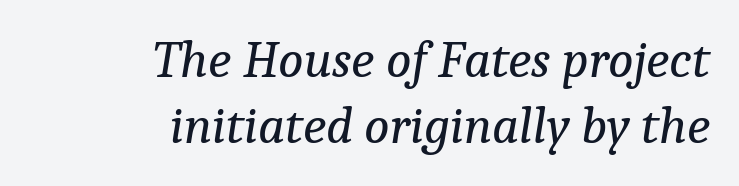
Q: Is the text bold? A: No.
Q: Is the text italic (slanted)? A: Yes, it leans right by about 9 degrees.
Q: Is the typeface a serif or a sans-serif typeface? A: Serif.
Q: Is the text underlined? A: No.
Q: How is the paragraph aligned? A: Right-aligned.
Q: Is the spacing between letters normal or unusually wide? A: Normal.
Q: Width (condensed, normal, or wide)? A: Normal.
Q: Stroke contrast? A: Low.
Q: x-height? A: Medium.
Q: Monospaced? A: No.
